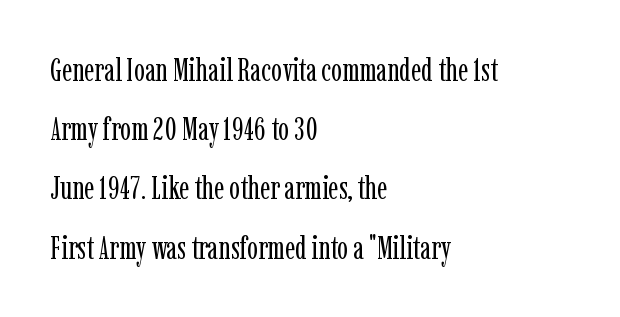
Q: Is the text bold? A: No.
Q: Is the text italic (slanted)? A: No, it is upright.
Q: Is the typeface a serif or a sans-serif typeface? A: Serif.
Q: Is the text underlined? A: No.
Q: How is the paragraph aligned? A: Left-aligned.
Q: Is the spacing between letters normal or unusually wide? A: Normal.
Q: Width (condensed, normal, or wide)? A: Condensed.
Q: Stroke contrast? A: Low.
Q: x-height? A: Medium.
Q: Monospaced? A: No.
